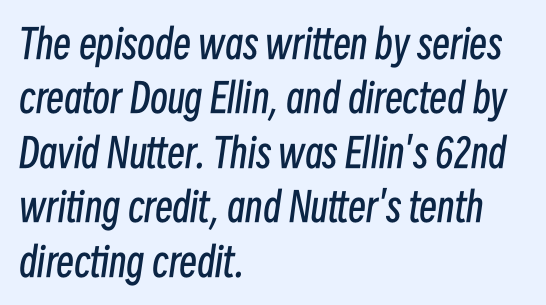
{"italic": "yes", "lean": "right", "slant_degrees": 8, "bold": "no", "weight": "regular", "width": "condensed", "stroke_contrast": "low", "x_height": "medium", "monospaced": "no", "underline": "no", "align": "left", "line_spacing": "normal", "line_spacing_ratio": 1.36, "letter_spacing": "normal", "letter_spacing_em": 0.0, "glyph_px": 40}
